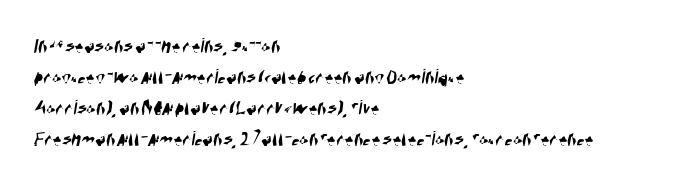
{"underline": "no", "align": "left", "line_spacing": "normal", "line_spacing_ratio": 1.41, "letter_spacing": "normal", "letter_spacing_em": 0.0, "glyph_px": 22}
